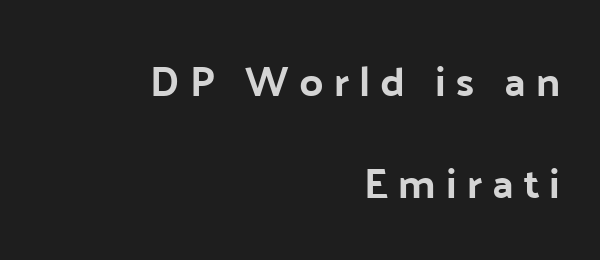
Q: Is the text italic (slanted)? A: No, it is upright.
Q: Is the typeface a serif or a sans-serif typeface? A: Sans-serif.
Q: Is the text underlined? A: No.
Q: How is the paragraph aligned? A: Right-aligned.
Q: Is the spacing between letters normal or unusually wide? A: Unusually wide.
Q: Is the spacing between lines tight, normal or loose? A: Loose.
Q: Width (condensed, normal, or wide)? A: Normal.
Q: Stroke contrast? A: Low.
Q: x-height? A: Medium.
Q: Monospaced? A: No.
